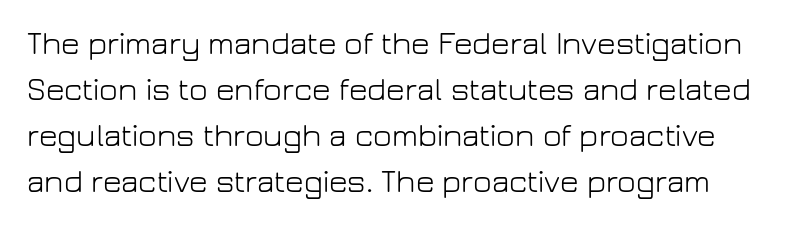
Nobody drew a line under any word here. The rows are spaced the way most documents space them. Do the characters align in a grid? No, the font is proportional. The tracking reads as untouched default to a designer's eye. Serifs: no, the terminals of the letterforms are clean. The font is comparable to plain body text, perhaps lighter.
